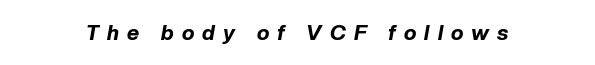
The image shows 21 px bold type, italic (leaning right); set unusually wide letter spacing (+0.39 em), not underlined.
